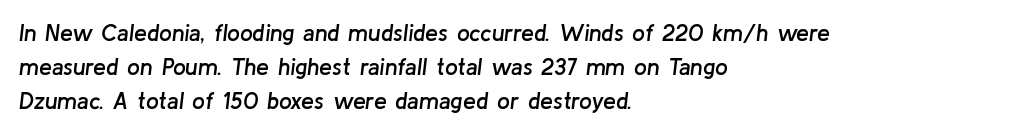
{"italic": "yes", "lean": "right", "slant_degrees": 8, "bold": "semi", "underline": "no", "align": "left", "line_spacing": "normal", "line_spacing_ratio": 1.48, "letter_spacing": "normal", "letter_spacing_em": 0.0, "glyph_px": 23}
